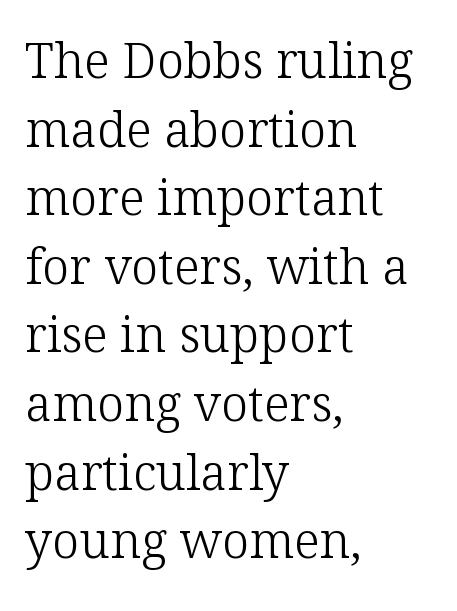
{"serif": "yes", "italic": "no", "bold": "no", "weight": "light", "width": "normal", "stroke_contrast": "low", "x_height": "medium", "monospaced": "no", "underline": "no", "align": "left", "line_spacing": "normal", "line_spacing_ratio": 1.4, "letter_spacing": "normal", "letter_spacing_em": 0.0, "glyph_px": 49}
